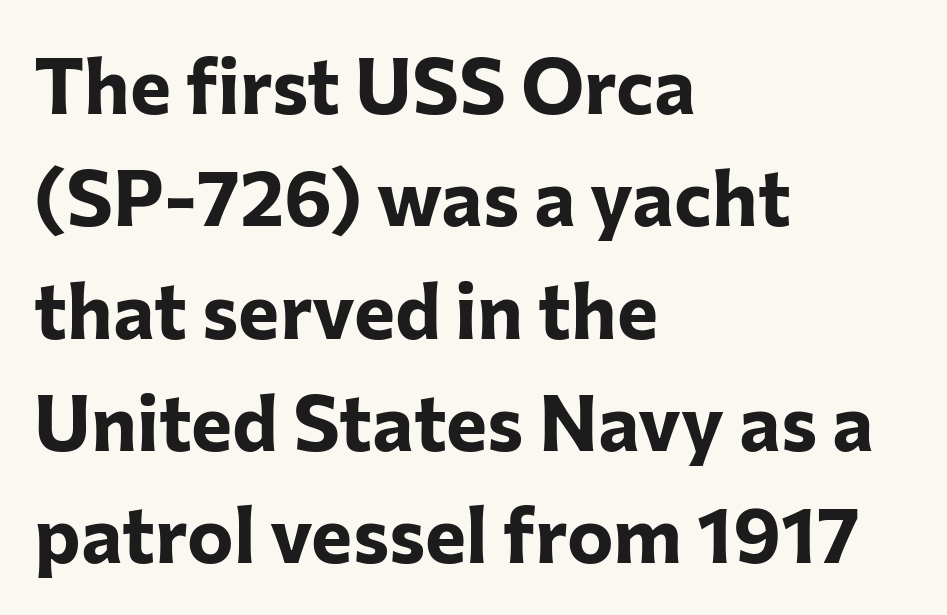
The image shows 78 px bold sans-serif type, upright; set left-aligned, normal line spacing (1.44x), normal letter spacing, not underlined; low stroke contrast and a medium x-height.
